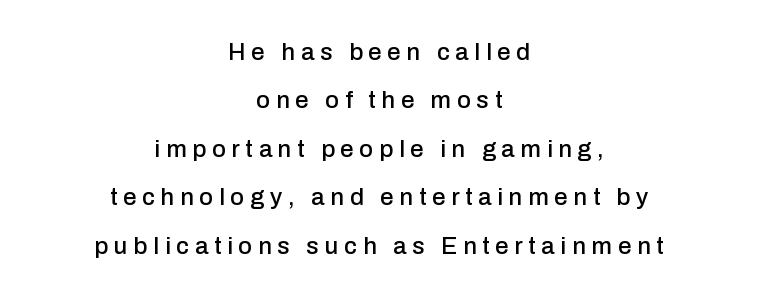
The image shows 24 px text type, upright; set centered, loose line spacing (2.02x), unusually wide letter spacing (+0.24 em), not underlined.
